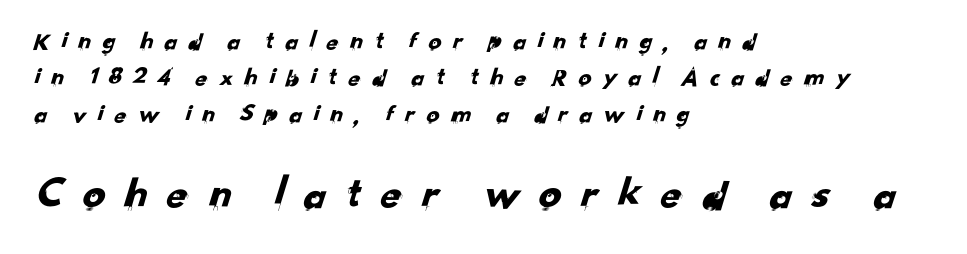
Q: Is the typeface a serif or a sans-serif typeface? A: Sans-serif.
Q: Is the text underlined? A: No.
Q: How is the paragraph aligned? A: Left-aligned.
Q: Is the spacing between letters normal or unusually wide? A: Unusually wide.
Q: Is the spacing between lines tight, normal or loose? A: Normal.
Q: Which block of text is set in a larger size, the first (top) or the second (bottom)? A: The second (bottom) one.
Q: Width (condensed, normal, or wide)? A: Normal.
Q: Stroke contrast? A: Low.
Q: x-height? A: Small.
Q: Monospaced? A: No.
